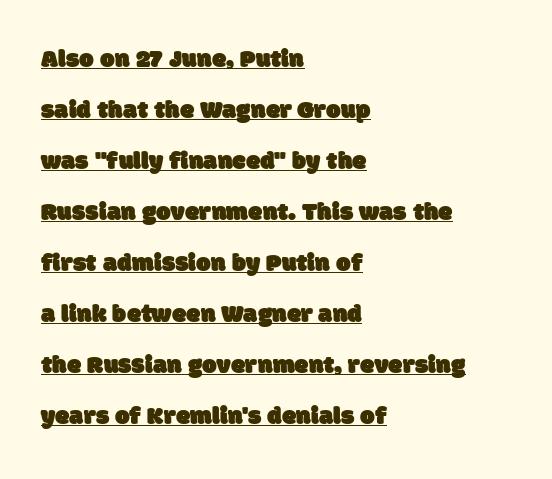
Baseline-to-baseline distance is far greater than the letter height. The rendering uses the underline text-decoration. Compared with a centered layout, this one pins lines to the left instead. Does extra space separate the letters? No, they use regular spacing.
